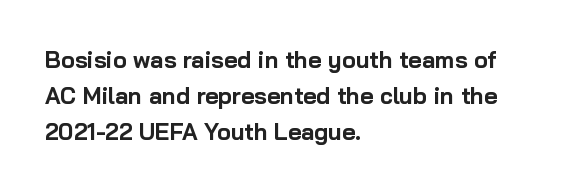
{"italic": "no", "bold": "yes", "underline": "no", "align": "left", "line_spacing": "normal", "line_spacing_ratio": 1.57, "letter_spacing": "normal", "letter_spacing_em": 0.0, "glyph_px": 23}
